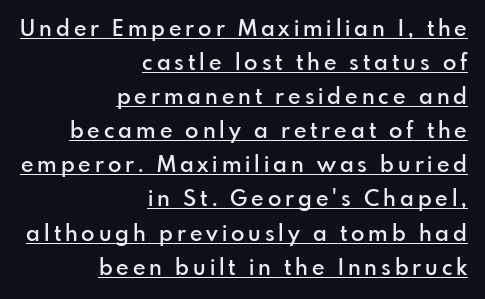
Q: Is the text bold? A: Semi-bold.
Q: Is the text italic (slanted)? A: No, it is upright.
Q: Is the text underlined? A: Yes.
Q: How is the paragraph aligned? A: Right-aligned.
Q: Is the spacing between lines tight, normal or loose? A: Normal.
